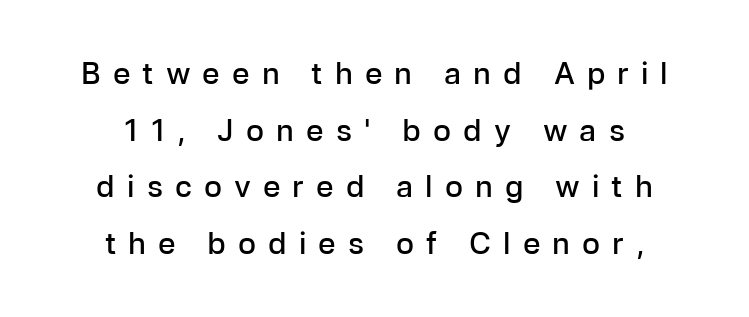
The image shows 30 px semibold sans-serif type, upright; set centered, line spacing 1.89x, unusually wide letter spacing (+0.4 em), not underlined; low stroke contrast and a medium x-height.
